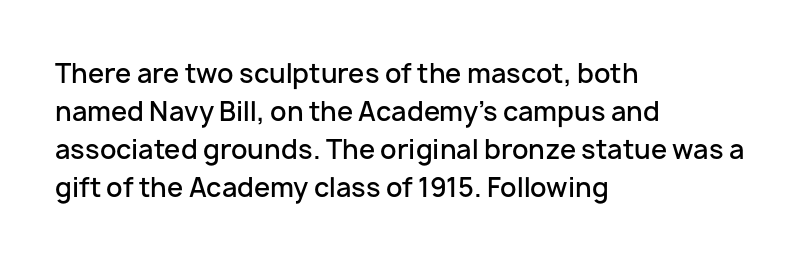
One glance says typical: line gaps are just what's usual. All the whitespace from short lines collects on the right. Stems and bowls a touch heavier than normal — semibold. Only glyphs here, with clear space below each row. Letter spacing: default.
